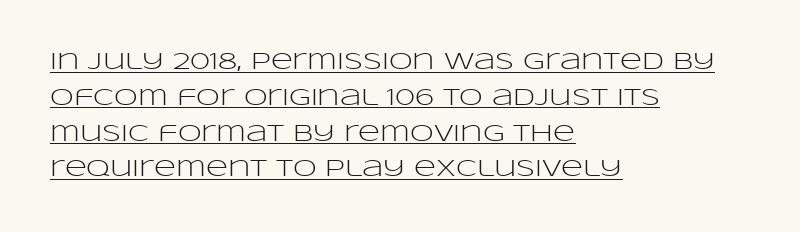
{"italic": "no", "bold": "no", "underline": "yes", "align": "left", "line_spacing": "normal", "line_spacing_ratio": 1.49, "letter_spacing": "normal", "letter_spacing_em": 0.0, "glyph_px": 24}
